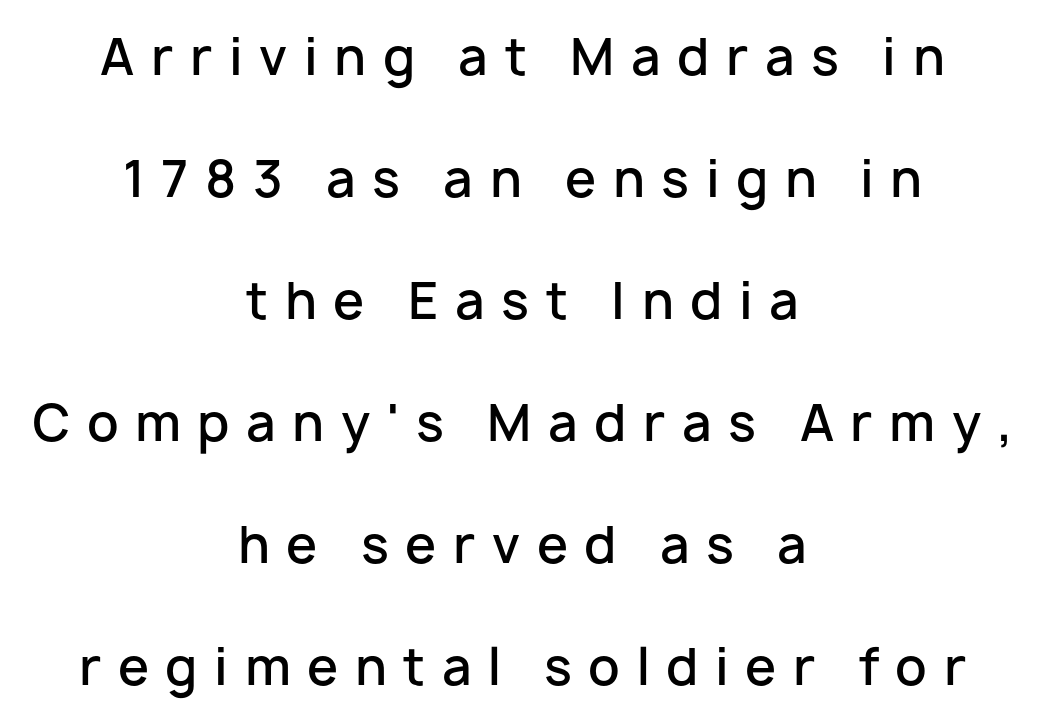
Its strokes are somewhat broadened, the hallmark of semibold type. The typesetter chose a symmetrical, centered arrangement here. The letterforms stand isolated, each surrounded by extra space. Posture: straight, roman, zero tilt. Rule under the text: the space is simply empty. The face used here is proportionally spaced, like ordinary book or web type.
